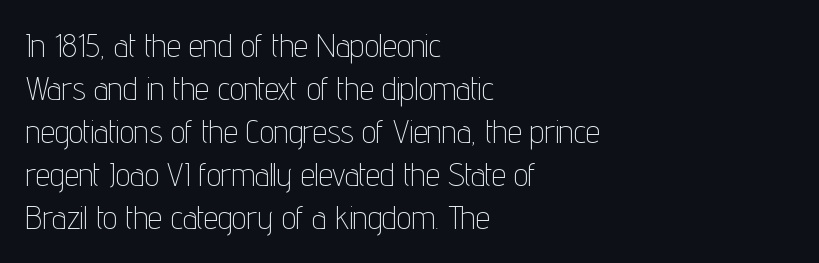
The image shows 32 px thin, condensed sans-serif type, upright; set left-aligned, normal line spacing (1.34x), normal letter spacing, not underlined; low stroke contrast and a medium x-height.
